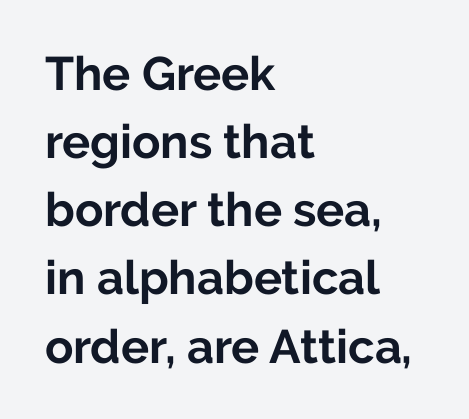
Descender tails drop into unmarked territory. What weight is shown? A full bold with thick strokes. The letters advance in unequal steps, a hallmark of proportional type. Is there much room between lines? A standard amount, neither cramped nor airy. In CSS terms this would be text-align: left. Here the glyphs are tracked normally, forming tight word shapes.
